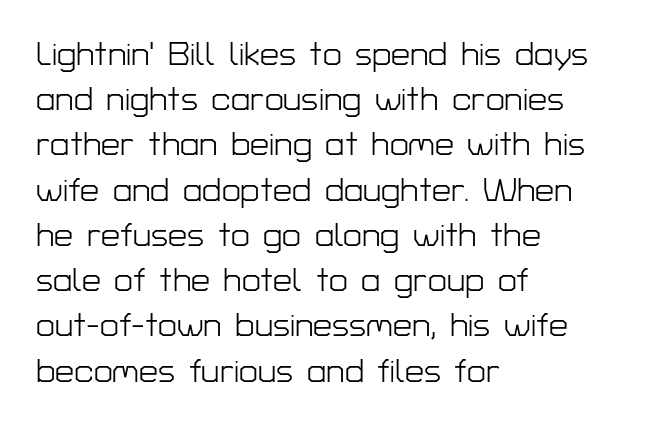
Q: Is the text bold? A: No.
Q: Is the text italic (slanted)? A: No, it is upright.
Q: Is the typeface a serif or a sans-serif typeface? A: Sans-serif.
Q: Is the text underlined? A: No.
Q: How is the paragraph aligned? A: Left-aligned.
Q: Is the spacing between letters normal or unusually wide? A: Normal.
Q: Is the spacing between lines tight, normal or loose? A: Normal.
Q: Width (condensed, normal, or wide)? A: Normal.
Q: Stroke contrast? A: Low.
Q: x-height? A: Medium.
Q: Monospaced? A: No.
